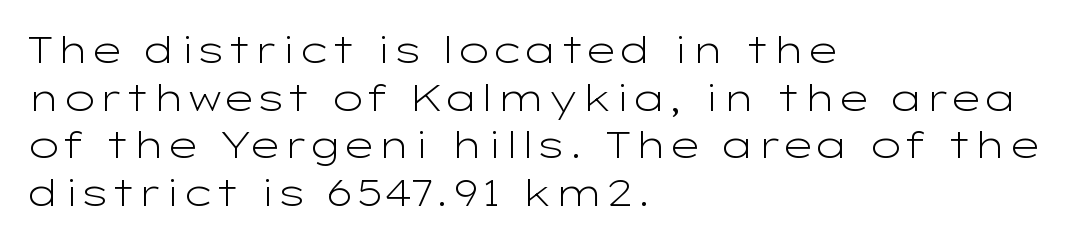
You can tell from the bare stems that sans-serif type was used. Casual observation: everything's shoved over to the left. The passage shown is not bold in any degree. Tall strokes in this sample are plumb rather than angled. Spacing verdict: proportional, widths tailored to each character.
